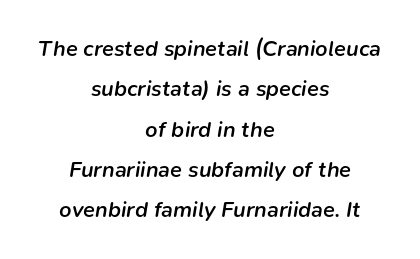
{"italic": "yes", "lean": "right", "slant_degrees": 9, "bold": "semi", "underline": "no", "align": "center", "line_spacing_ratio": 1.83, "letter_spacing": "normal", "letter_spacing_em": 0.0, "glyph_px": 22}
